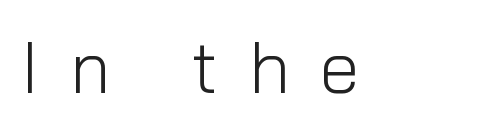
{"serif": "no", "italic": "no", "bold": "no", "weight": "light", "width": "normal", "stroke_contrast": "low", "x_height": "medium", "monospaced": "no", "underline": "no", "align": "left", "letter_spacing": "wide", "letter_spacing_em": 0.43, "glyph_px": 72}
